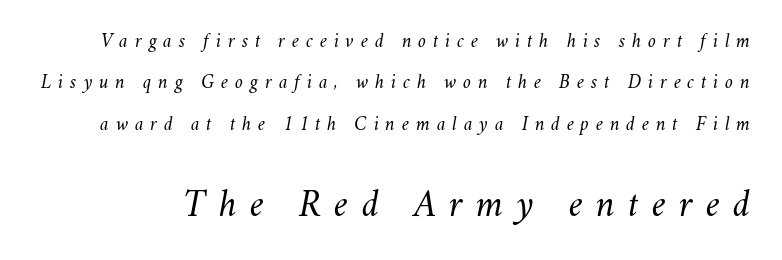
A typesetter would mark this as italic. Bold? No — there's no thickening of the strokes. The rendering uses a large line-height, opening up the rows. Words float on clear page, feet unadorned.
